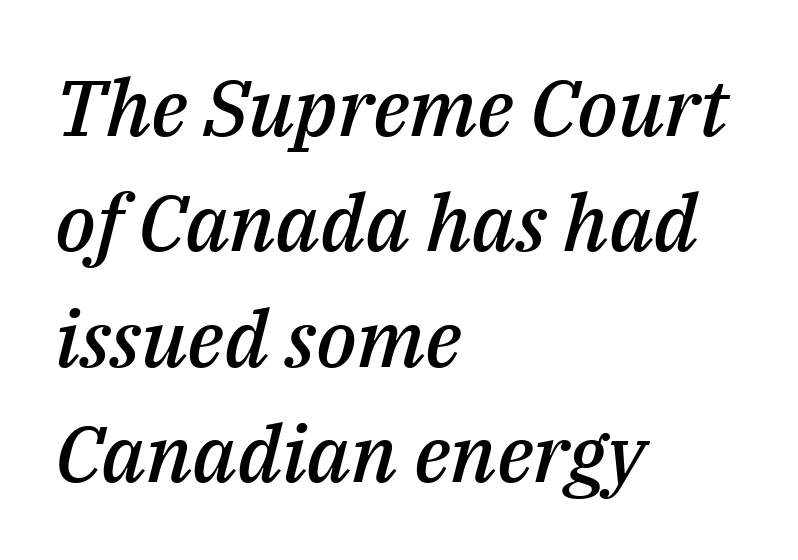
{"italic": "yes", "lean": "right", "slant_degrees": 14, "bold": "semi", "weight": "semibold", "width": "normal", "stroke_contrast": "medium", "x_height": "medium", "monospaced": "no", "underline": "no", "align": "left", "line_spacing": "normal", "line_spacing_ratio": 1.46, "letter_spacing": "normal", "letter_spacing_em": 0.0, "glyph_px": 79}
